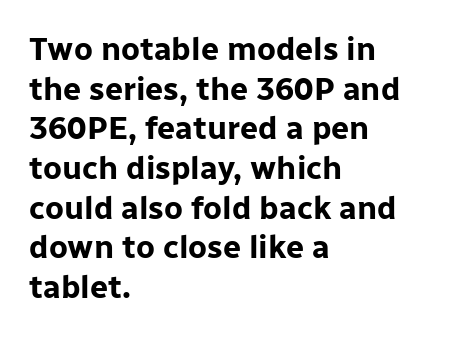
The image shows 32 px bold sans-serif type, upright; set left-aligned, line spacing 1.24x, normal letter spacing, not underlined; low stroke contrast and a medium x-height.
